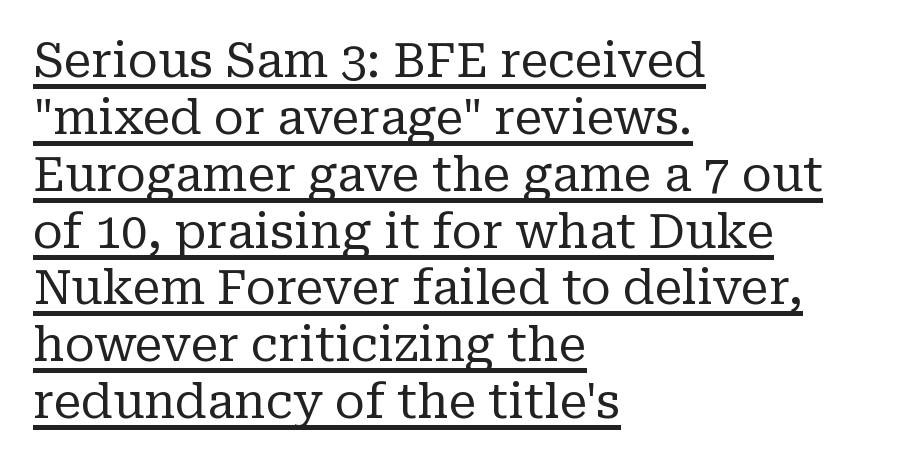
A typesetter would mark this as roman, not italic. Vertical stems look standard width or narrower in stroke. Character widths vary here, with narrow letters taking less room than wide ones. Students, observe the line beneath the letters — that is underlining. Check where the strokes stop: tiny serifs finish them off.
